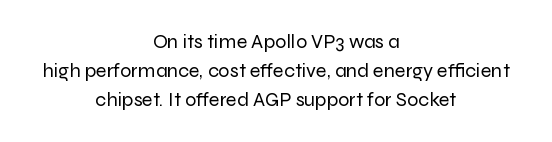
Q: Is the text bold? A: No.
Q: Is the text italic (slanted)? A: No, it is upright.
Q: Is the text underlined? A: No.
Q: How is the paragraph aligned? A: Centered.
Q: Is the spacing between letters normal or unusually wide? A: Normal.
Q: Is the spacing between lines tight, normal or loose? A: Normal.
